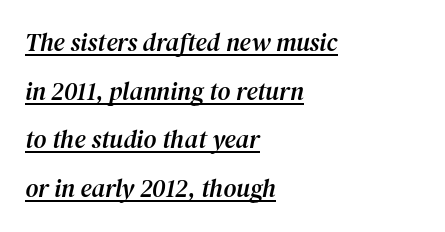
{"italic": "yes", "lean": "right", "slant_degrees": 12, "underline": "yes", "align": "left", "line_spacing": "loose", "line_spacing_ratio": 1.95, "letter_spacing": "normal", "letter_spacing_em": 0.0, "glyph_px": 25}
